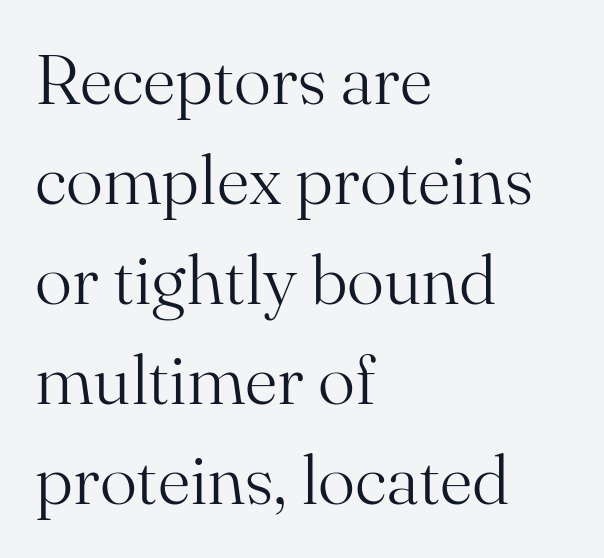
The image shows 70 px light serif type, upright; set left-aligned, normal line spacing (1.43x), normal letter spacing, not underlined; medium stroke contrast and a small x-height.
